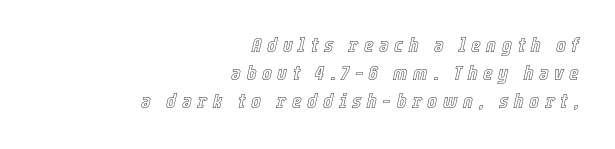
{"italic": "yes", "lean": "right", "slant_degrees": 12, "underline": "no", "align": "right", "line_spacing": "normal", "line_spacing_ratio": 1.33, "letter_spacing": "wide", "letter_spacing_em": 0.26, "glyph_px": 21}
